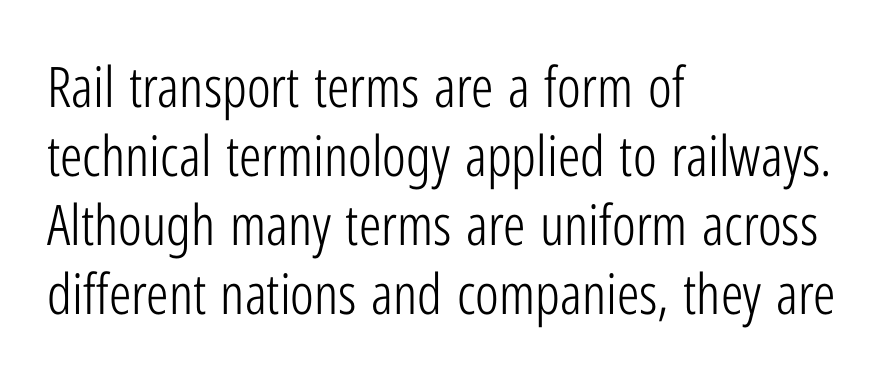
The image shows 56 px light, condensed sans-serif type, upright; set left-aligned, line spacing 1.23x, normal letter spacing, not underlined; low stroke contrast and a medium x-height.
